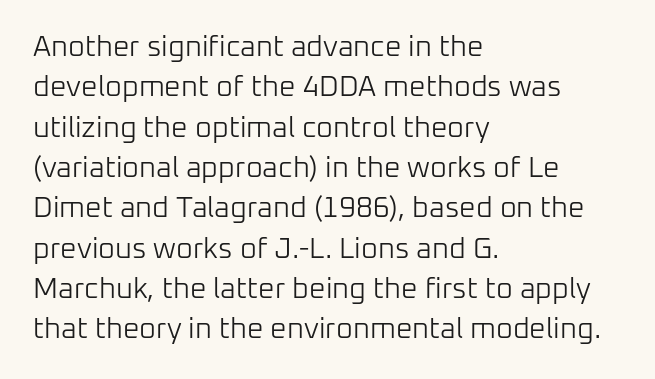
The font is comparable to plain body text, perhaps lighter. Tracking here is standard; glyphs follow each other at the usual distance. Nobody drew a line under any word here. Does the lettering tilt? It doesn't — this is upright. Notice how descenders clear the ascenders below comfortably — that's standard leading. Note the varied advance widths — an 'i' is clearly narrower than an 'm'.
